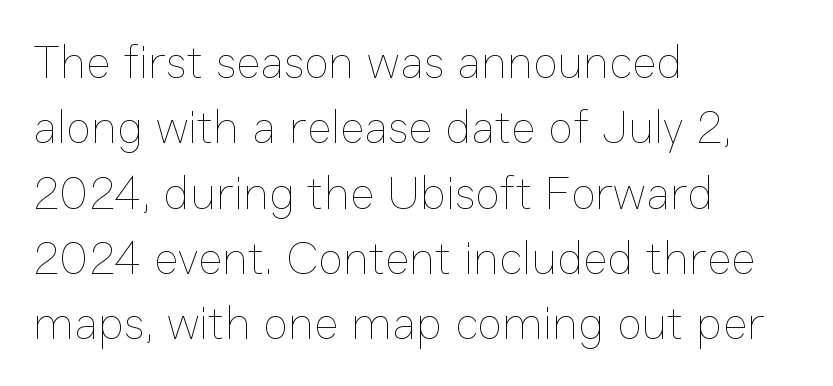
Q: Is the text bold? A: No.
Q: Is the text italic (slanted)? A: No, it is upright.
Q: Is the text underlined? A: No.
Q: How is the paragraph aligned? A: Left-aligned.
Q: Is the spacing between letters normal or unusually wide? A: Normal.
Q: Is the spacing between lines tight, normal or loose? A: Normal.
Q: Width (condensed, normal, or wide)? A: Normal.
Q: Stroke contrast? A: Low.
Q: x-height? A: Medium.
Q: Monospaced? A: No.
